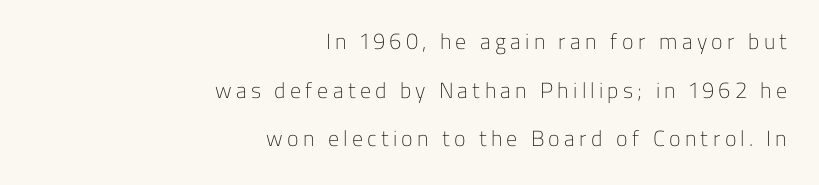
{"italic": "no", "bold": "no", "underline": "no", "align": "right", "line_spacing": "loose", "line_spacing_ratio": 2.21, "glyph_px": 22}
